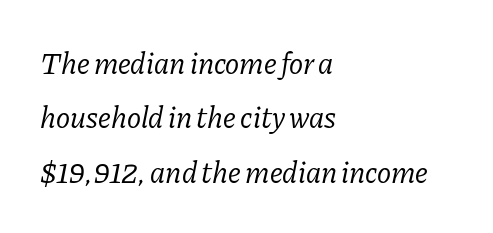
Regarding serifs, this sample has them. Proportional: the letters do not fall into vertical columns. Ink coverage per letter is moderate at most. Here the glyphs are tracked normally, forming tight word shapes.
